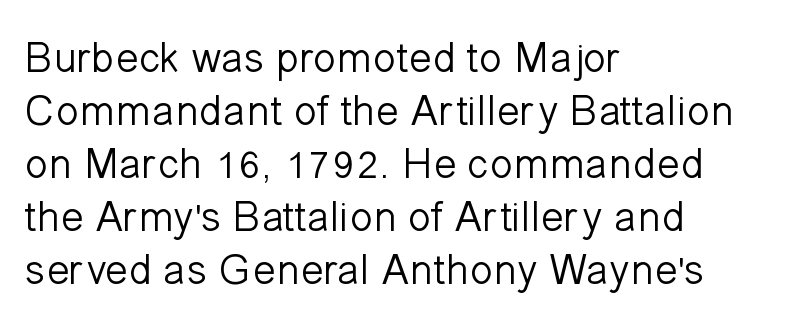
The image shows 43 px light sans-serif type, upright; set left-aligned, line spacing 1.23x, normal letter spacing, not underlined; low stroke contrast and a medium x-height.
